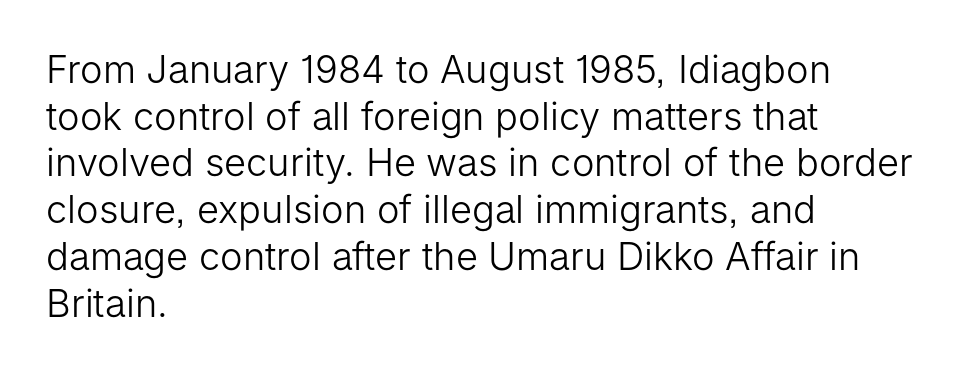
Q: Is the text bold? A: No.
Q: Is the text italic (slanted)? A: No, it is upright.
Q: Is the typeface a serif or a sans-serif typeface? A: Sans-serif.
Q: Is the text underlined? A: No.
Q: How is the paragraph aligned? A: Left-aligned.
Q: Is the spacing between letters normal or unusually wide? A: Normal.
Q: Width (condensed, normal, or wide)? A: Normal.
Q: Stroke contrast? A: Low.
Q: x-height? A: Medium.
Q: Monospaced? A: No.
